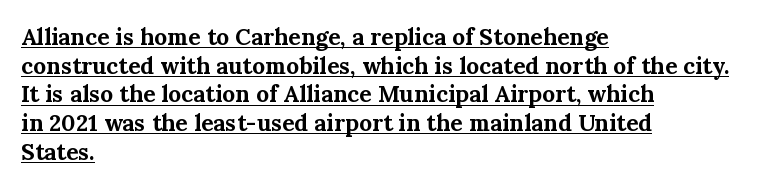
{"italic": "no", "bold": "yes", "underline": "yes", "align": "left", "line_spacing": "normal", "line_spacing_ratio": 1.25, "letter_spacing": "normal", "letter_spacing_em": 0.0, "glyph_px": 23}
